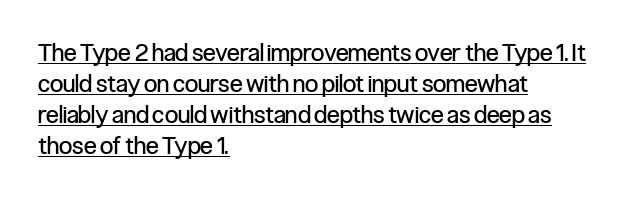
{"italic": "no", "bold": "no", "underline": "yes", "align": "left", "line_spacing": "normal", "line_spacing_ratio": 1.29, "letter_spacing": "normal", "letter_spacing_em": 0.0, "glyph_px": 24}
